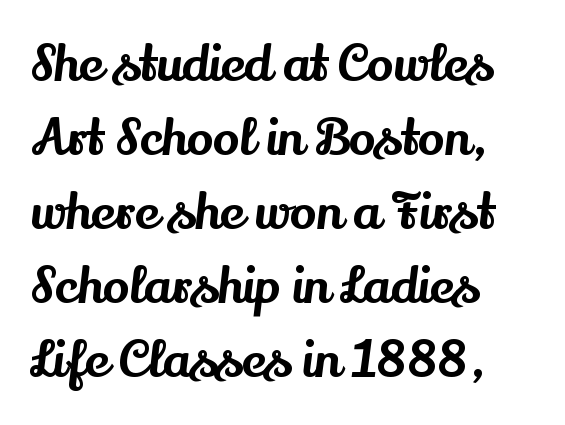
Q: Is the text italic (slanted)? A: Yes.
Q: Is the typeface a serif or a sans-serif typeface? A: Serif.
Q: Is the text underlined? A: No.
Q: How is the paragraph aligned? A: Left-aligned.
Q: Is the spacing between letters normal or unusually wide? A: Normal.
Q: Is the spacing between lines tight, normal or loose? A: Normal.
Q: Width (condensed, normal, or wide)? A: Normal.
Q: Stroke contrast? A: Medium.
Q: x-height? A: Small.
Q: Monospaced? A: No.
